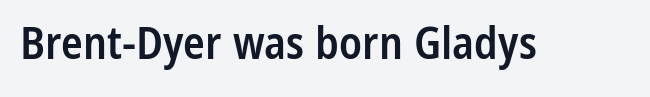
The image shows 45 px semibold, condensed sans-serif type, upright; set normal letter spacing, not underlined; low stroke contrast and a medium x-height.
